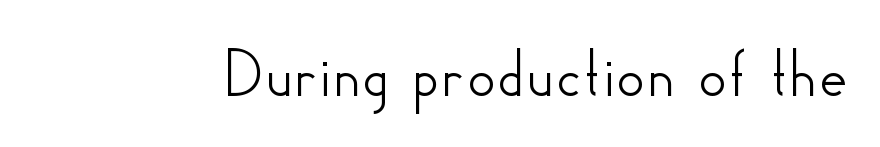
Q: Is the text italic (slanted)? A: No, it is upright.
Q: Is the typeface a serif or a sans-serif typeface? A: Sans-serif.
Q: Is the text underlined? A: No.
Q: Is the spacing between letters normal or unusually wide? A: Normal.
Q: Width (condensed, normal, or wide)? A: Normal.
Q: Stroke contrast? A: Low.
Q: x-height? A: Small.
Q: Monospaced? A: No.
